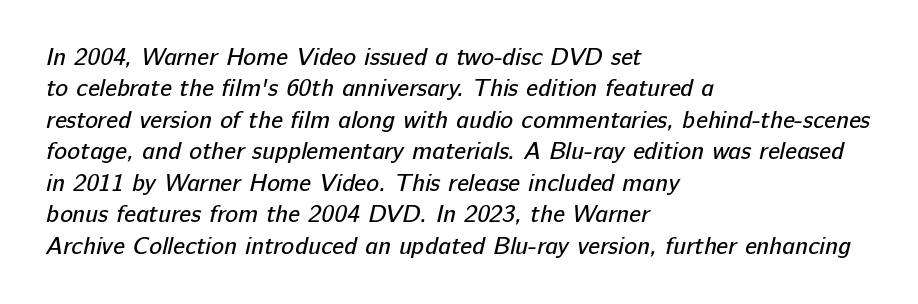
The space between consecutive lines is moderate. Letters have the restrained weight of plain body copy at most. Caption: multi-line text, flush left, ragged right. You could call the tracking neutral — neither tight nor loose. The space directly below the letters is spotless.
